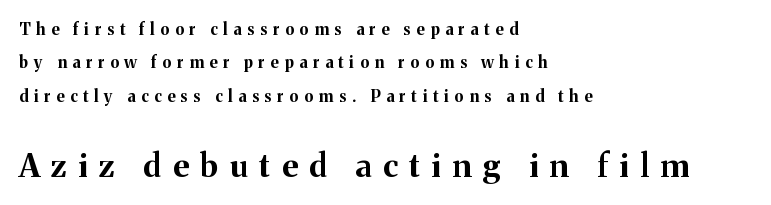
{"serif": "yes", "italic": "no", "bold": "yes", "weight": "bold", "width": "normal", "stroke_contrast": "medium", "x_height": "medium", "monospaced": "no", "underline": "no", "align": "left", "line_spacing": "loose", "line_spacing_ratio": 2.09, "letter_spacing": "wide", "letter_spacing_em": 0.36, "larger_block": "second", "size_ratio": 2.0, "glyph_px": 32}
